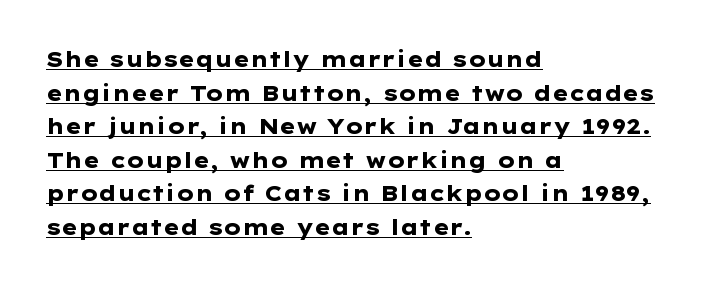
{"italic": "no", "bold": "yes", "underline": "yes", "align": "left", "line_spacing": "normal", "line_spacing_ratio": 1.6, "letter_spacing": "normal", "letter_spacing_em": 0.0, "glyph_px": 21}
